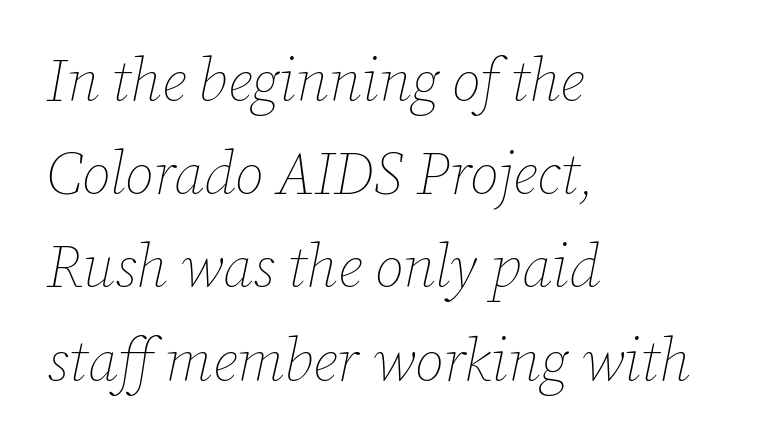
The image shows 59 px thin type, italic (leaning right); set left-aligned, normal line spacing (1.58x), normal letter spacing, not underlined; low stroke contrast and a medium x-height.
